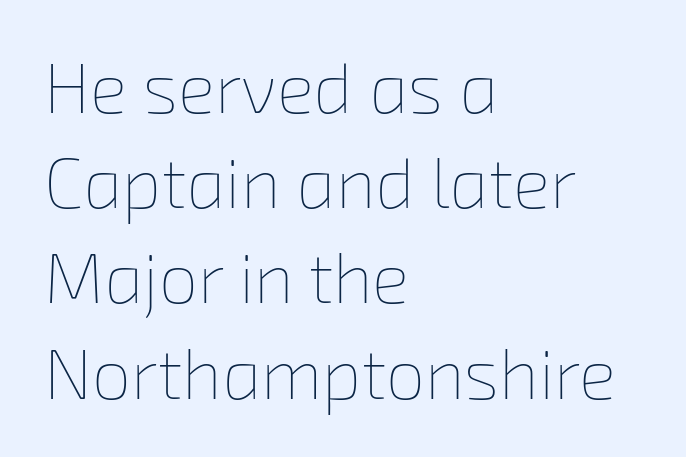
The rendering uses natural spacing where letterforms have individual widths. Type without underlining. Compared with typical body copy, the letter spacing here is the same. The lines in this sample share a left origin and differ only in where they stop. The face looks like a standard text weight, possibly lighter.
